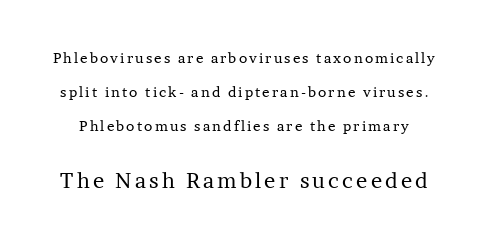
{"italic": "no", "bold": "no", "underline": "no", "line_spacing": "loose", "line_spacing_ratio": 2.42, "larger_block": "second", "size_ratio": 1.5, "glyph_px": 21}
